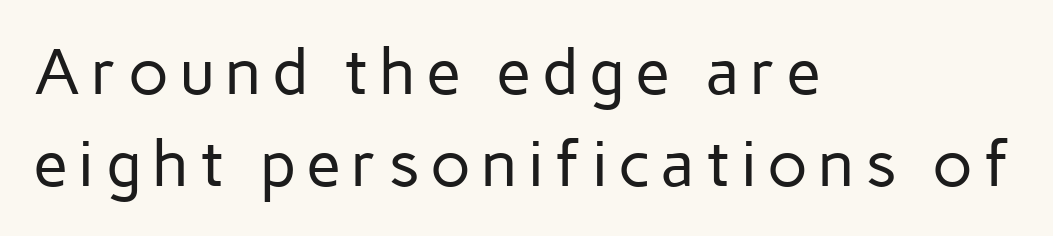
The image shows 64 px regular-weight sans-serif type, upright; set left-aligned, normal line spacing (1.43x), not underlined; low stroke contrast and a medium x-height.
